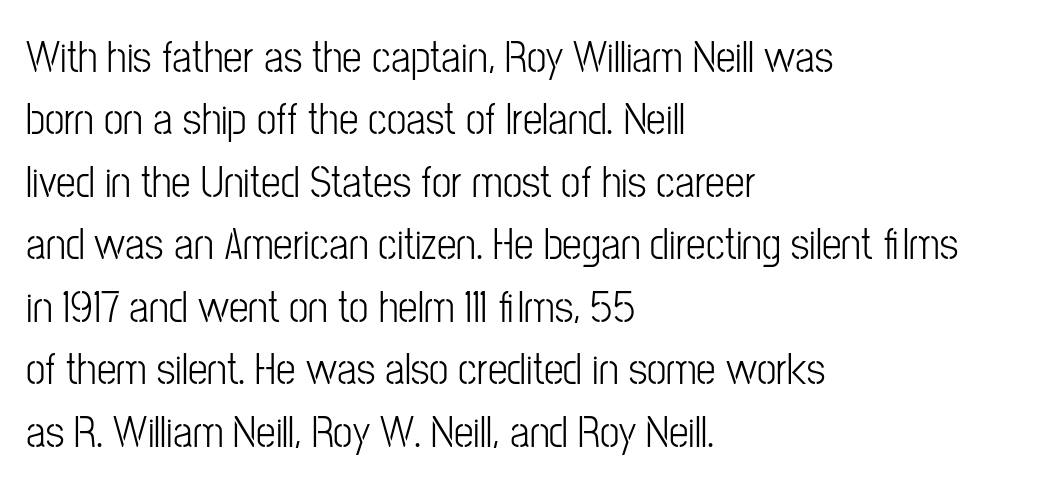
The image shows 44 px condensed sans-serif type, upright; set left-aligned, normal line spacing (1.42x), normal letter spacing, not underlined; low stroke contrast and a medium x-height.
